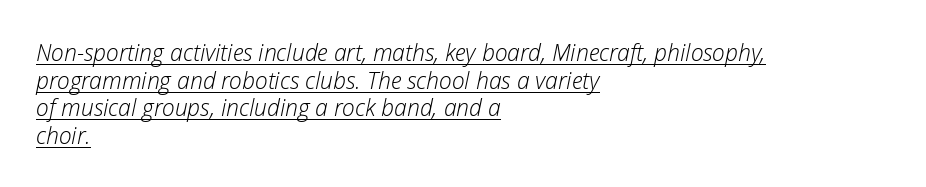
{"italic": "yes", "lean": "right", "slant_degrees": 12, "bold": "no", "underline": "yes", "align": "left", "line_spacing_ratio": 1.2, "letter_spacing": "normal", "letter_spacing_em": 0.0, "glyph_px": 23}
